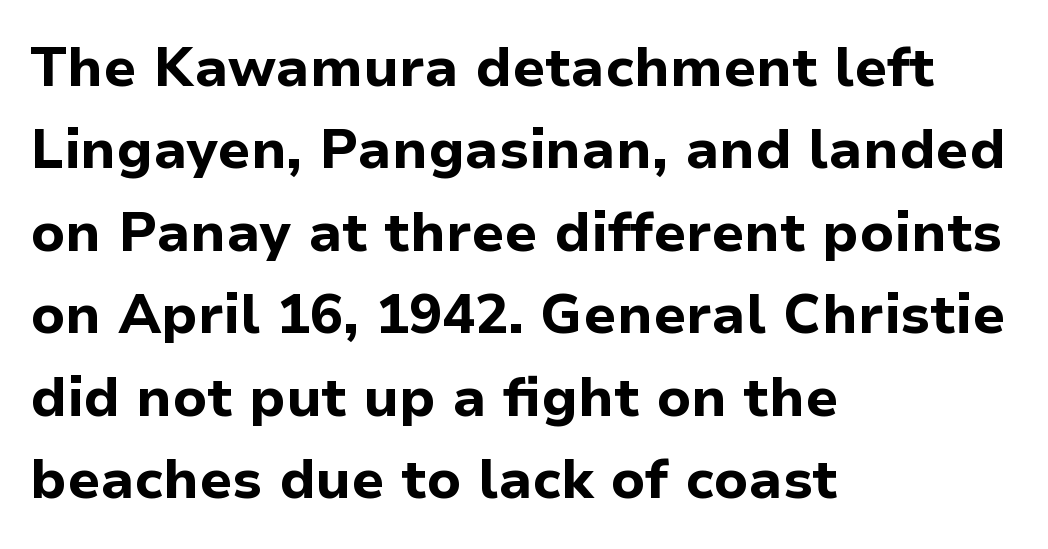
These lines keep a tight, regular rhythm from letter to letter. The face used here is proportionally spaced, like ordinary book or web type. Vertical spacing — default. Letterform terminals end flat and unadorned throughout the passage.
